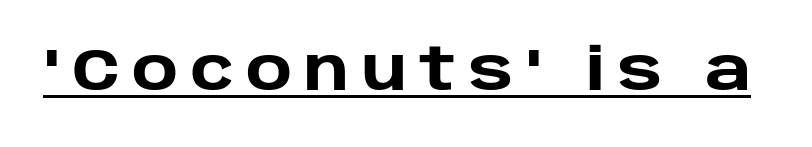
Style check: upright. The face used here is proportionally spaced, like ordinary book or web type. Heavy, bold letterforms. Check where the strokes stop: nothing finishes them off — pure sans. The face used here is rendered with a markedly widened letterfit.
